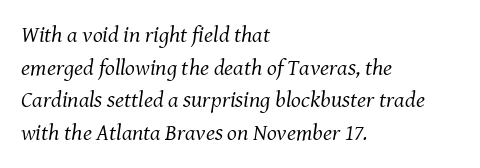
If you drew a ruler down the left edge, every line would touch it. The rendering uses a moderate line-height, typical for paragraphs. The weight tops out at a normal text grade. The font's italic variant was chosen for this text. Short note: letters normally spaced.
